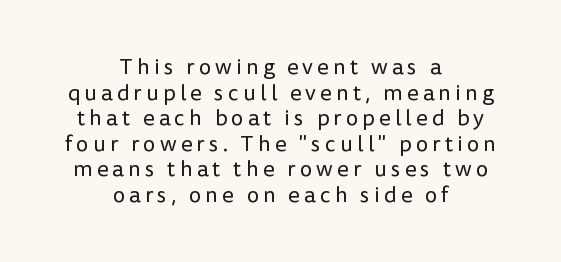
Q: Is the text bold? A: No.
Q: Is the text italic (slanted)? A: No, it is upright.
Q: Is the text underlined? A: No.
Q: How is the paragraph aligned? A: Centered.
